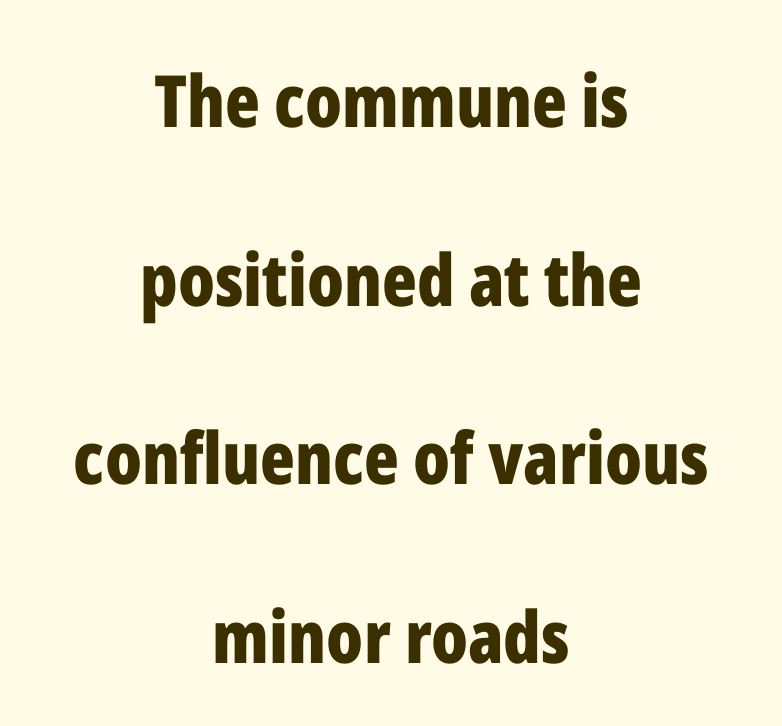
{"serif": "no", "italic": "no", "bold": "yes", "weight": "bold", "width": "condensed", "stroke_contrast": "low", "x_height": "medium", "monospaced": "no", "underline": "no", "align": "center", "line_spacing": "loose", "line_spacing_ratio": 2.48, "letter_spacing": "normal", "letter_spacing_em": 0.0, "glyph_px": 72}
